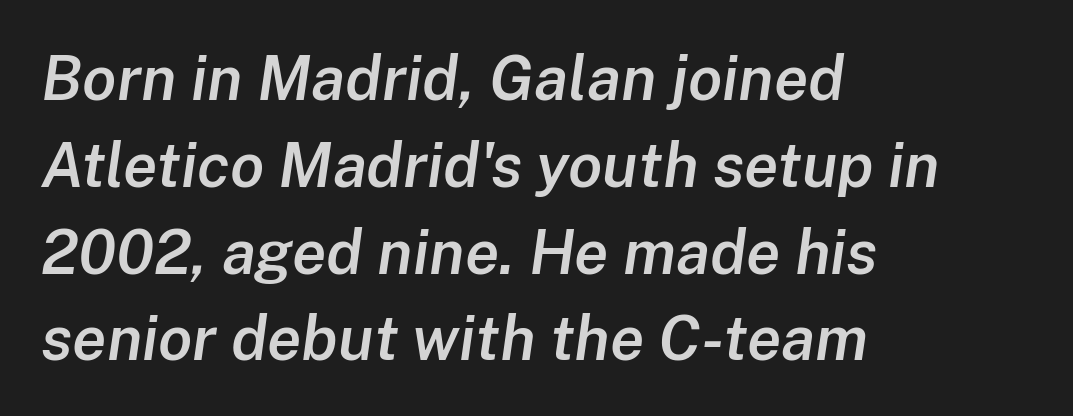
The image shows 62 px semibold type, italic (leaning right); set left-aligned, normal line spacing (1.4x), normal letter spacing, not underlined; low stroke contrast and a medium x-height.
